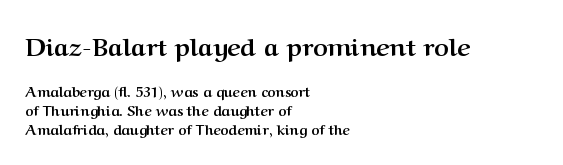
{"italic": "no", "bold": "yes", "underline": "no", "align": "left", "line_spacing": "normal", "line_spacing_ratio": 1.36, "letter_spacing": "normal", "letter_spacing_em": 0.0, "larger_block": "first", "size_ratio": 1.79, "glyph_px": 25}
